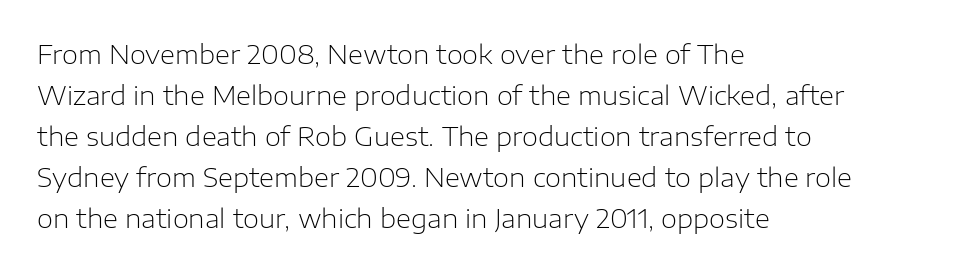
Q: Is the text bold? A: No.
Q: Is the text italic (slanted)? A: No, it is upright.
Q: Is the text underlined? A: No.
Q: How is the paragraph aligned? A: Left-aligned.
Q: Is the spacing between letters normal or unusually wide? A: Normal.
Q: Is the spacing between lines tight, normal or loose? A: Normal.
